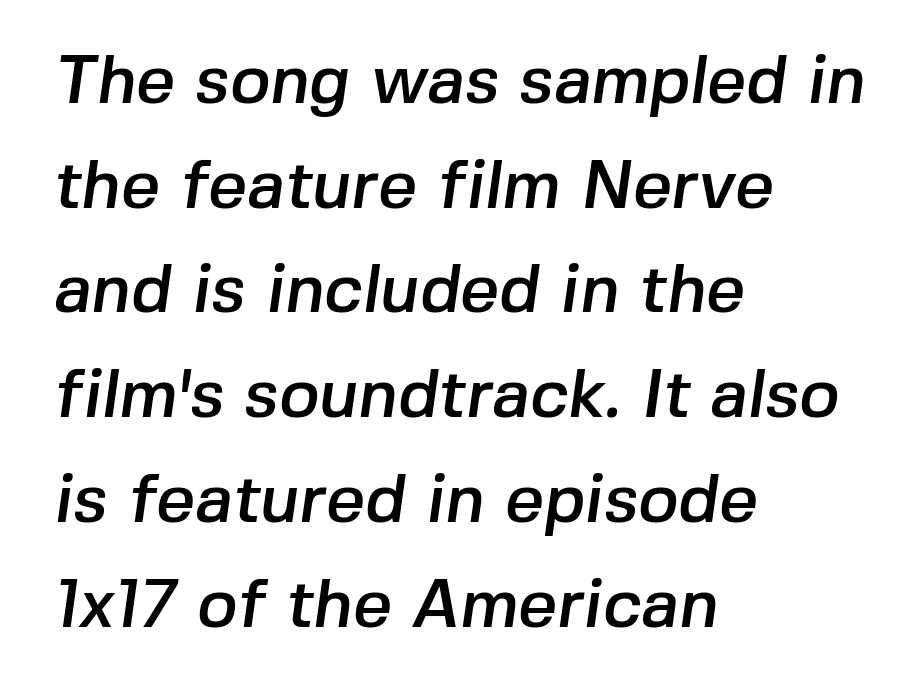
The image shows 68 px sans-serif type; set left-aligned, normal line spacing (1.54x), normal letter spacing, not underlined; low stroke contrast and a medium x-height.
